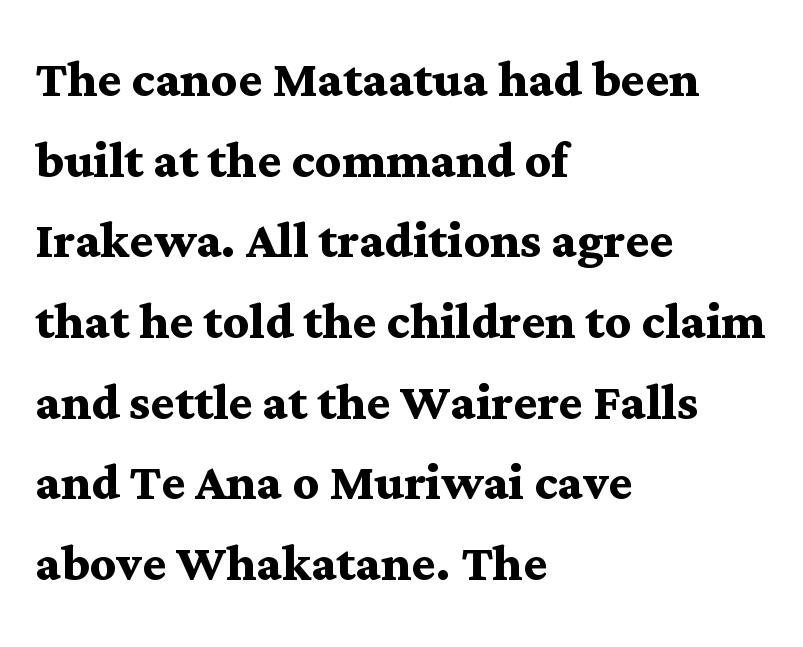
{"serif": "yes", "italic": "no", "bold": "yes", "weight": "semibold", "width": "wide", "stroke_contrast": "medium", "x_height": "medium", "monospaced": "no", "underline": "no", "align": "left", "line_spacing": "normal", "line_spacing_ratio": 1.26, "letter_spacing": "normal", "letter_spacing_em": 0.0, "glyph_px": 64}
